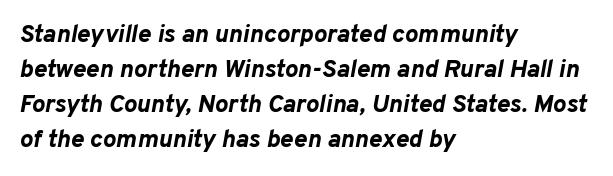
The image shows 25 px bold type, italic (leaning right); set left-aligned, normal line spacing (1.4x), normal letter spacing, not underlined.
